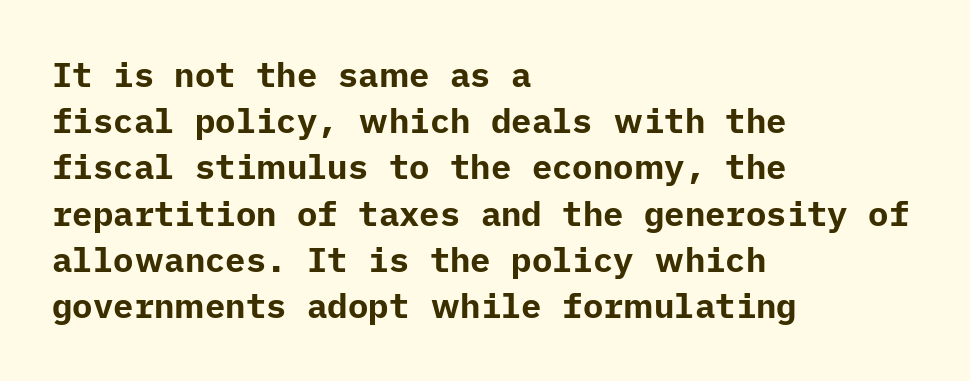
Q: Is the text bold? A: Yes.
Q: Is the text italic (slanted)? A: No, it is upright.
Q: Is the typeface a serif or a sans-serif typeface? A: Sans-serif.
Q: Is the text underlined? A: No.
Q: How is the paragraph aligned? A: Left-aligned.
Q: Is the spacing between letters normal or unusually wide? A: Normal.
Q: Is the spacing between lines tight, normal or loose? A: Normal.
Q: Width (condensed, normal, or wide)? A: Normal.
Q: Stroke contrast? A: Low.
Q: x-height? A: Medium.
